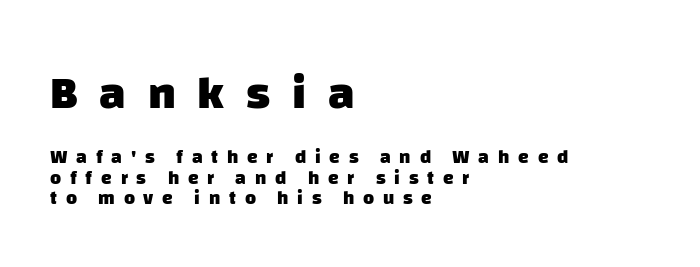
The string is rendered with underlining switched off. Closely set lines give the paragraph a compact silhouette. These words are printed bold, with thick strokes throughout. The glyphs in this specimen are sans serif.
